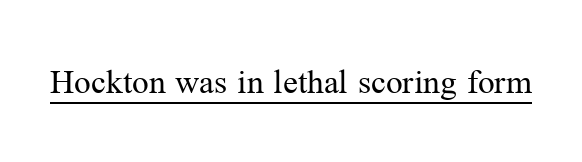
The image shows 37 px regular-weight serif type, upright; set normal letter spacing, underlined; medium stroke contrast and a medium x-height.
